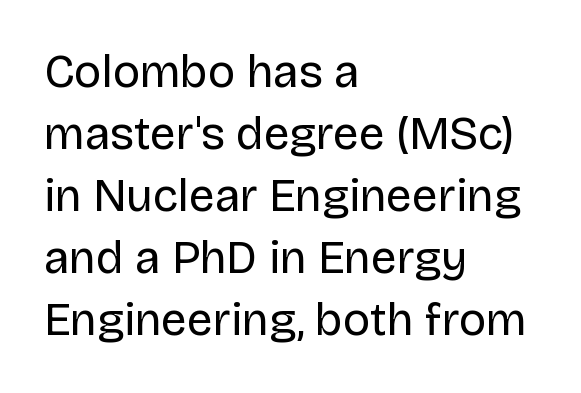
{"serif": "no", "italic": "no", "bold": "no", "weight": "regular", "width": "normal", "stroke_contrast": "low", "x_height": "large", "monospaced": "no", "underline": "no", "align": "left", "line_spacing": "normal", "line_spacing_ratio": 1.35, "letter_spacing": "normal", "letter_spacing_em": 0.0, "glyph_px": 46}
